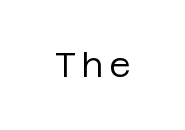
No extra ink here — the face is not bold. The letters stand upright; this is a roman face. The strip under each line holds only bare page. The glyphs in this specimen are sans serif.
